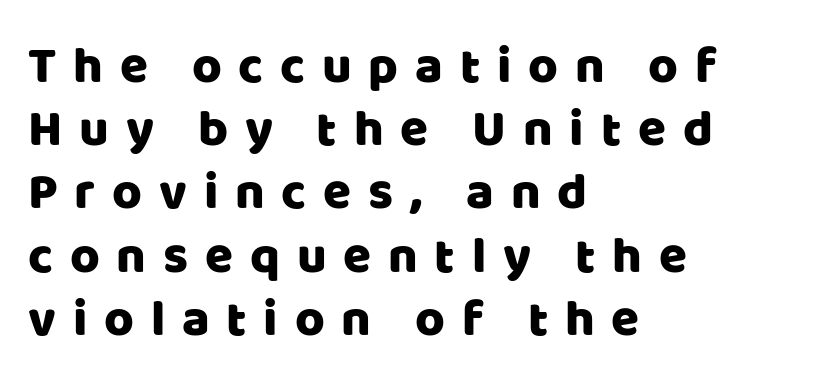
Q: Is the text italic (slanted)? A: No, it is upright.
Q: Is the typeface a serif or a sans-serif typeface? A: Sans-serif.
Q: Is the text underlined? A: No.
Q: How is the paragraph aligned? A: Left-aligned.
Q: Is the spacing between letters normal or unusually wide? A: Unusually wide.
Q: Width (condensed, normal, or wide)? A: Normal.
Q: Stroke contrast? A: Low.
Q: x-height? A: Large.
Q: Monospaced? A: No.
